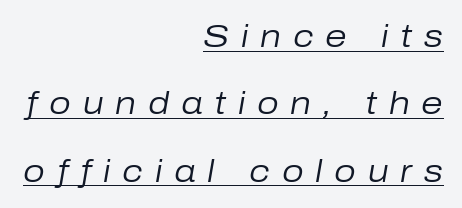
The image shows 31 px regular-weight type, italic (leaning right); set right-aligned, loose line spacing (2.17x), unusually wide letter spacing (+0.38 em), underlined; low stroke contrast and a medium x-height.
